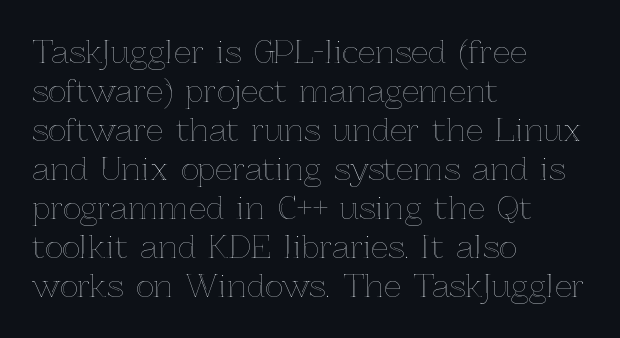
Q: Is the text italic (slanted)? A: No, it is upright.
Q: Is the text underlined? A: No.
Q: How is the paragraph aligned? A: Left-aligned.
Q: Is the spacing between letters normal or unusually wide? A: Normal.
Q: Is the spacing between lines tight, normal or loose? A: Normal.
Q: Width (condensed, normal, or wide)? A: Normal.
Q: x-height? A: Medium.
Q: Monospaced? A: No.
